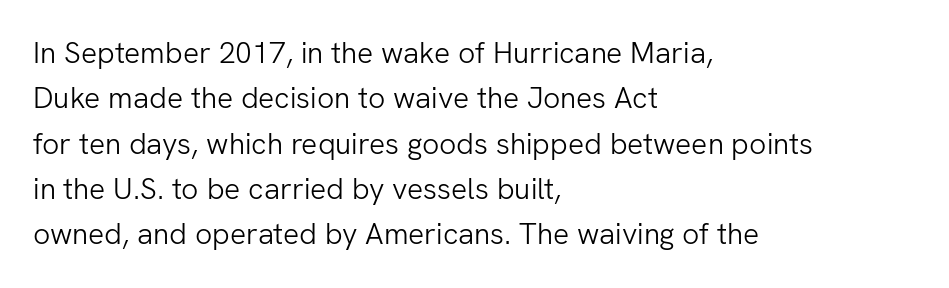
{"serif": "no", "italic": "no", "bold": "no", "weight": "light", "width": "normal", "stroke_contrast": "low", "x_height": "medium", "monospaced": "no", "underline": "no", "align": "left", "line_spacing": "normal", "line_spacing_ratio": 1.51, "letter_spacing": "normal", "letter_spacing_em": 0.0, "glyph_px": 30}
